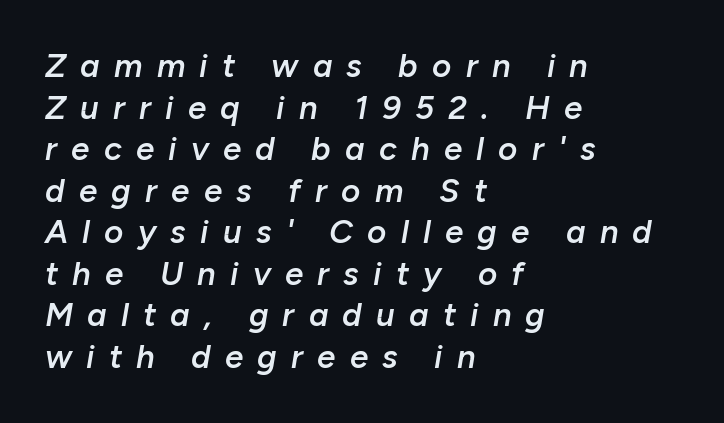
The image shows 33 px semibold type, italic (leaning right); set left-aligned, normal line spacing (1.26x), unusually wide letter spacing (+0.43 em), not underlined; low stroke contrast and a medium x-height.
